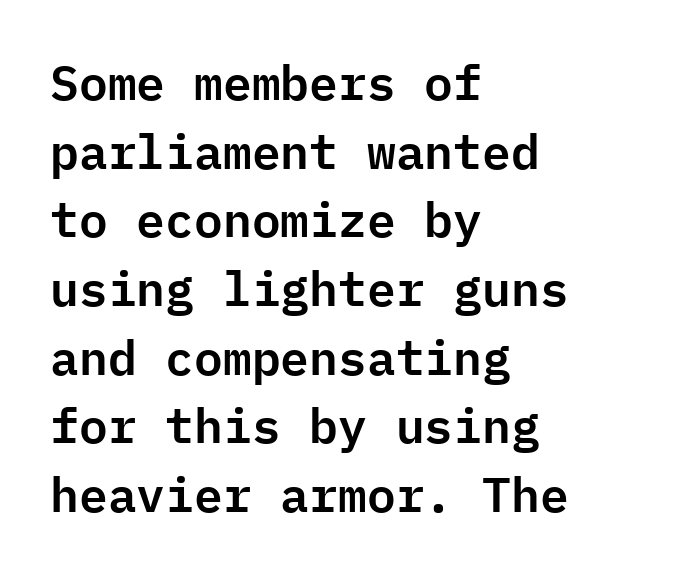
Q: Is the text italic (slanted)? A: No, it is upright.
Q: Is the typeface a serif or a sans-serif typeface? A: Sans-serif.
Q: Is the text underlined? A: No.
Q: How is the paragraph aligned? A: Left-aligned.
Q: Is the spacing between letters normal or unusually wide? A: Normal.
Q: Is the spacing between lines tight, normal or loose? A: Normal.
Q: Width (condensed, normal, or wide)? A: Normal.
Q: Stroke contrast? A: Low.
Q: x-height? A: Medium.
Q: Monospaced? A: Yes.
